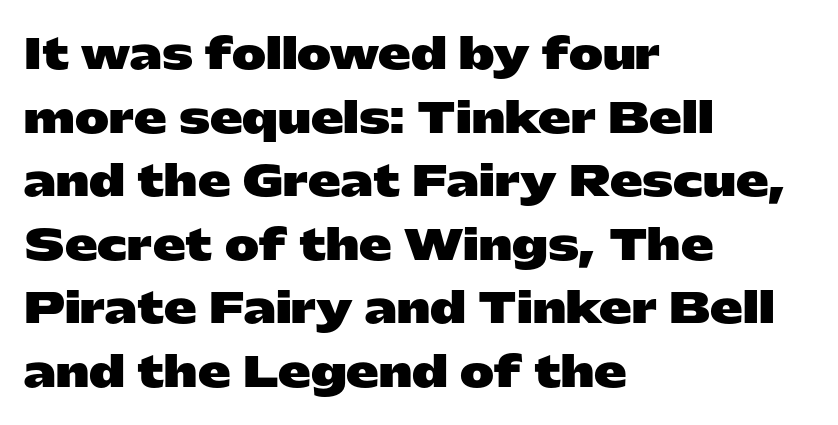
Summary of weight: heavy, a full bold. Horizontal bands of white between lines are of average thickness. Honestly, the letter spacing is just normal — you wouldn't notice it. Think of a printed novel: that variable character pitch is what you see here.
